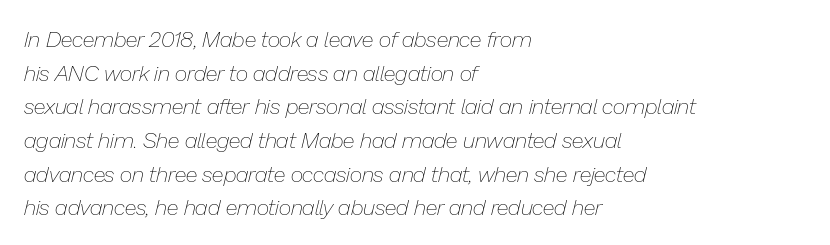
{"italic": "yes", "lean": "right", "slant_degrees": 13, "bold": "no", "underline": "no", "align": "left", "line_spacing": "normal", "line_spacing_ratio": 1.53, "letter_spacing": "normal", "letter_spacing_em": 0.0, "glyph_px": 22}
